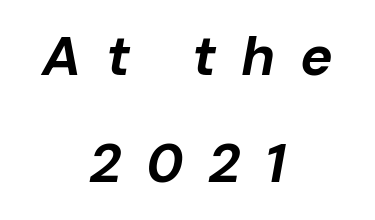
Q: Is the text bold? A: Yes.
Q: Is the text italic (slanted)? A: Yes, it leans right by about 10 degrees.
Q: Is the text underlined? A: No.
Q: How is the paragraph aligned? A: Centered.
Q: Is the spacing between letters normal or unusually wide? A: Unusually wide.
Q: Is the spacing between lines tight, normal or loose? A: Loose.
Q: Width (condensed, normal, or wide)? A: Normal.
Q: Stroke contrast? A: Low.
Q: x-height? A: Medium.
Q: Monospaced? A: No.
